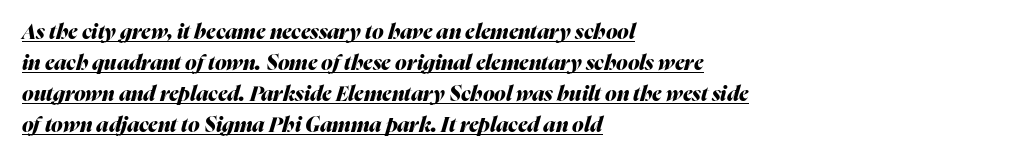
{"italic": "yes", "lean": "right", "slant_degrees": 16, "bold": "yes", "underline": "yes", "align": "left", "line_spacing": "normal", "line_spacing_ratio": 1.47, "letter_spacing": "normal", "letter_spacing_em": 0.0, "glyph_px": 21}
